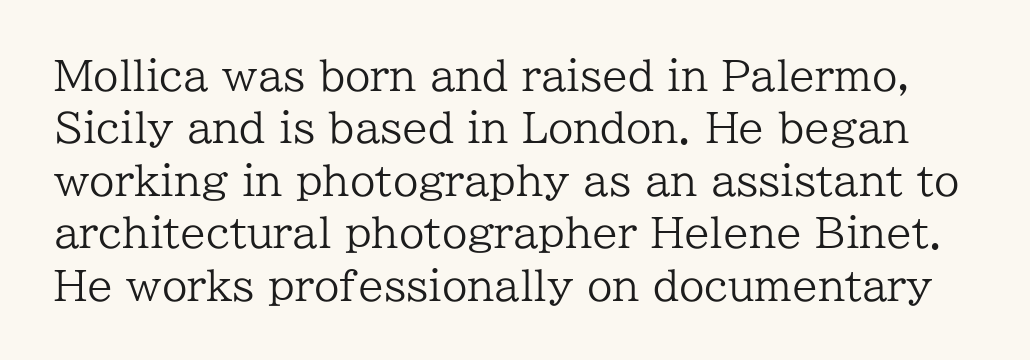
{"serif": "yes", "italic": "no", "bold": "no", "weight": "regular", "width": "normal", "stroke_contrast": "low", "x_height": "medium", "monospaced": "no", "underline": "no", "line_spacing": "normal", "line_spacing_ratio": 1.28, "letter_spacing": "normal", "letter_spacing_em": 0.0, "glyph_px": 41}
